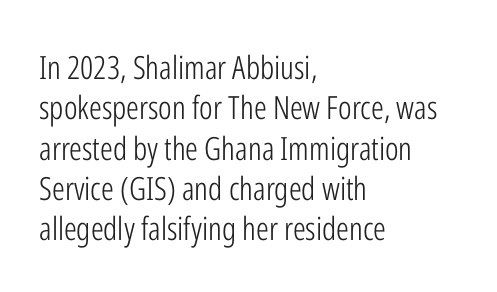
Q: Is the text bold? A: No.
Q: Is the text italic (slanted)? A: No, it is upright.
Q: Is the typeface a serif or a sans-serif typeface? A: Sans-serif.
Q: Is the text underlined? A: No.
Q: How is the paragraph aligned? A: Left-aligned.
Q: Is the spacing between letters normal or unusually wide? A: Normal.
Q: Is the spacing between lines tight, normal or loose? A: Normal.
Q: Width (condensed, normal, or wide)? A: Condensed.
Q: Stroke contrast? A: Low.
Q: x-height? A: Medium.
Q: Monospaced? A: No.
